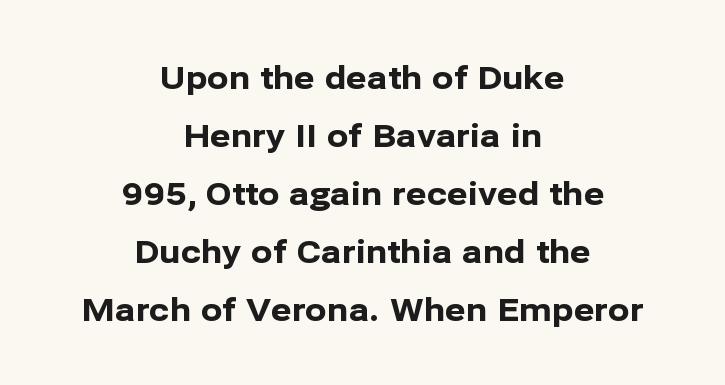
The image shows 32 px bold sans-serif type, upright; set centered, line spacing 1.81x, normal letter spacing, not underlined; low stroke contrast and a medium x-height.
